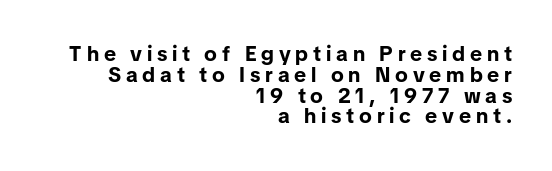
{"italic": "no", "bold": "yes", "underline": "no", "align": "right", "line_spacing": "tight", "line_spacing_ratio": 0.99, "letter_spacing": "wide", "letter_spacing_em": 0.23, "glyph_px": 21}
